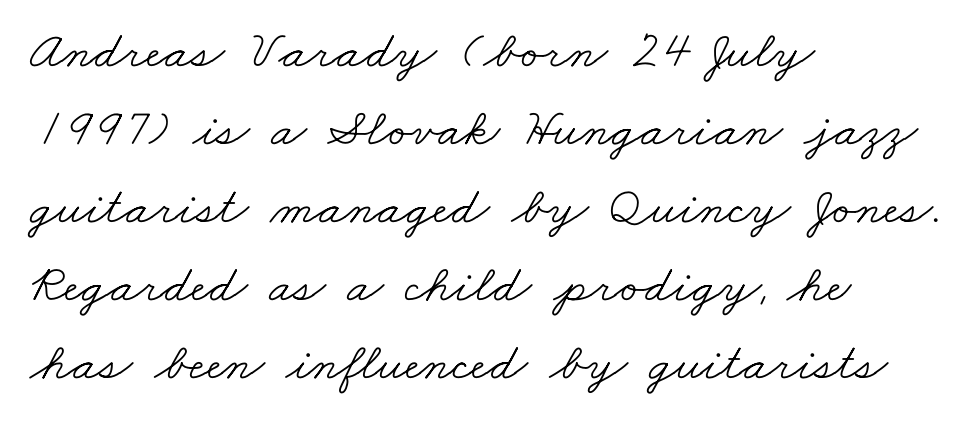
Has an underline been added? It has not. How are the letters spaced? Ordinarily, with no added tracking. The paragraph has a hard left edge and a soft right edge. The passage shown is not bold in any degree. Proportional: the letters do not fall into vertical columns.
